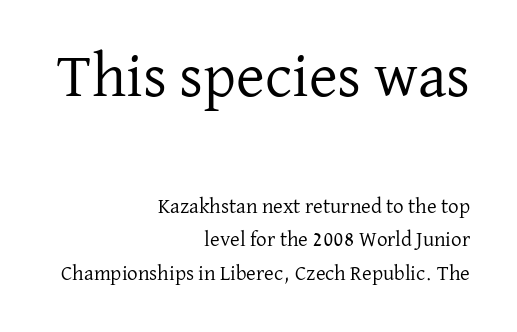
The letters stand straight up with perfectly vertical stems. The face looks like a standard text weight, possibly lighter. Quick note: interline space is typical. The upper block of text is set noticeably larger than the block beneath it. Nobody drew a line under any word here. Line ends are locked; line starts wander.
